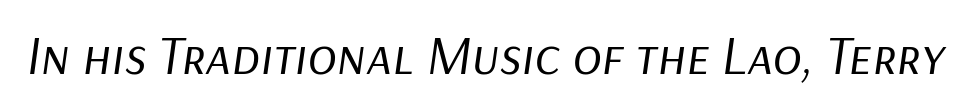
{"italic": "yes", "lean": "right", "slant_degrees": 9, "bold": "no", "weight": "regular", "width": "normal", "stroke_contrast": "low", "x_height": "medium", "monospaced": "no", "underline": "no", "letter_spacing": "normal", "letter_spacing_em": 0.0, "glyph_px": 54}
